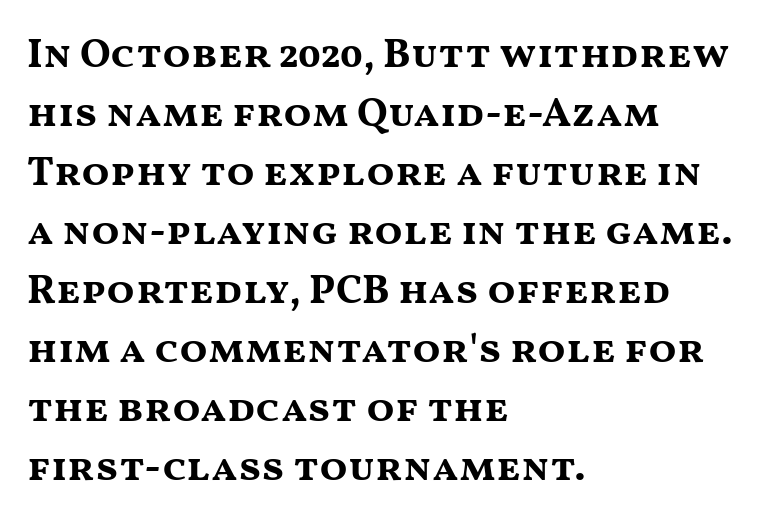
{"serif": "no", "italic": "no", "bold": "yes", "weight": "bold", "width": "wide", "stroke_contrast": "medium", "x_height": "medium", "monospaced": "no", "underline": "no", "align": "left", "line_spacing": "normal", "line_spacing_ratio": 1.44, "letter_spacing": "normal", "letter_spacing_em": 0.0, "glyph_px": 41}
